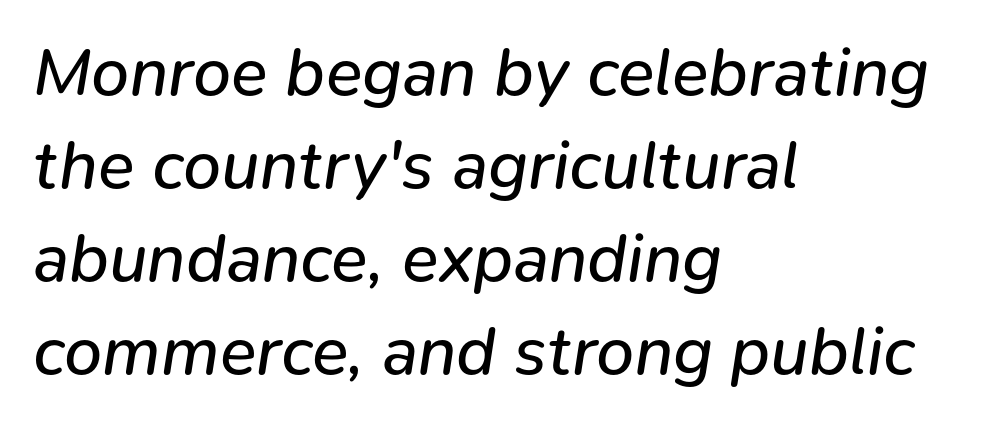
{"italic": "yes", "lean": "right", "slant_degrees": 9, "bold": "no", "weight": "regular", "width": "normal", "stroke_contrast": "low", "x_height": "medium", "monospaced": "no", "underline": "no", "align": "left", "line_spacing": "normal", "line_spacing_ratio": 1.37, "letter_spacing": "normal", "letter_spacing_em": 0.0, "glyph_px": 68}
